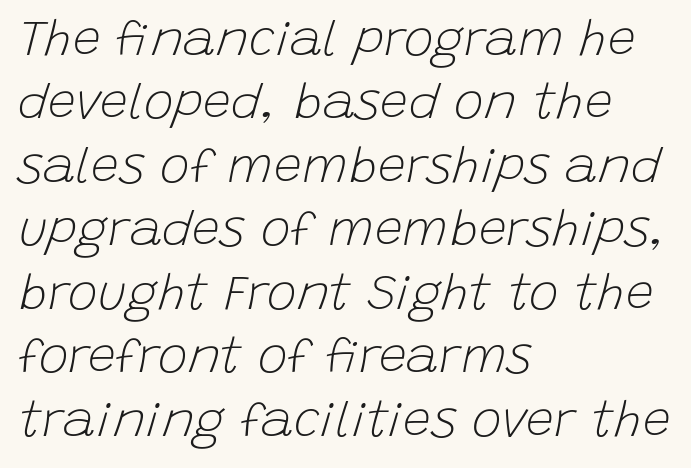
Type without underlining. These lines are rendered in a variable-pitch font. Does the copy run flush right? No — it runs flush left. Is the letter spacing exaggerated? No — it looks like the ordinary default.
